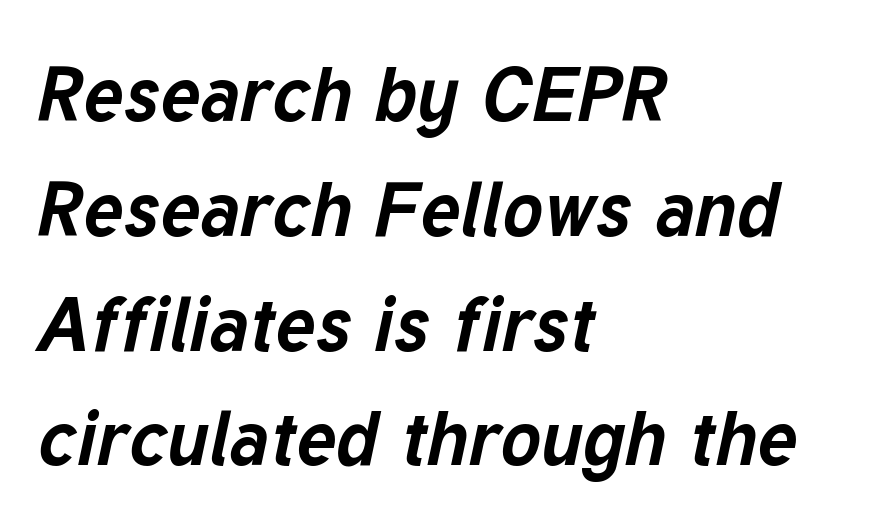
{"italic": "yes", "lean": "right", "slant_degrees": 12, "bold": "yes", "weight": "bold", "width": "normal", "stroke_contrast": "low", "x_height": "medium", "monospaced": "no", "underline": "no", "align": "left", "line_spacing": "normal", "line_spacing_ratio": 1.51, "letter_spacing": "normal", "letter_spacing_em": 0.0, "glyph_px": 76}
